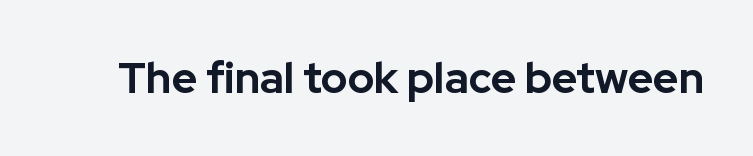
The image shows 43 px bold sans-serif type, upright; set normal letter spacing, not underlined; low stroke contrast and a medium x-height.
